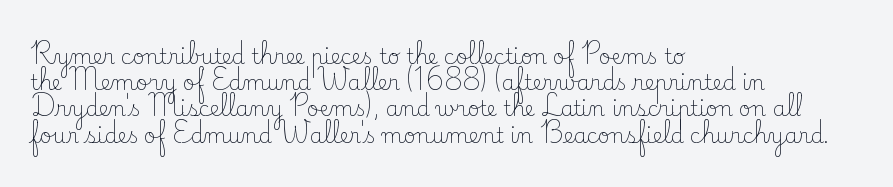
Does extra space separate the letters? No, they use regular spacing. Layout note: lines flush left. The area under the type is left untouched. This reads as an unemphasized weight, regular at the heaviest. This is roman type, the default non-slanted kind. Vertical spacing — default.
